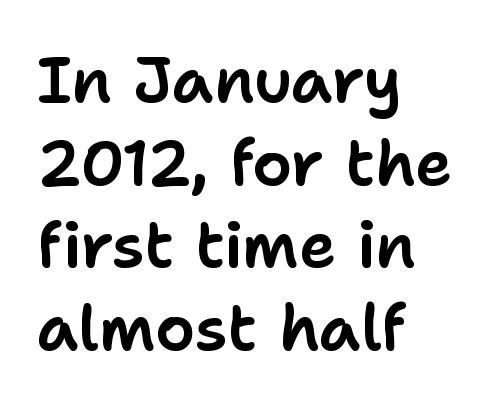
{"serif": "no", "italic": "no", "width": "normal", "stroke_contrast": "low", "x_height": "medium", "monospaced": "no", "underline": "no", "align": "left", "line_spacing": "normal", "line_spacing_ratio": 1.31, "letter_spacing": "normal", "letter_spacing_em": 0.0, "glyph_px": 63}
